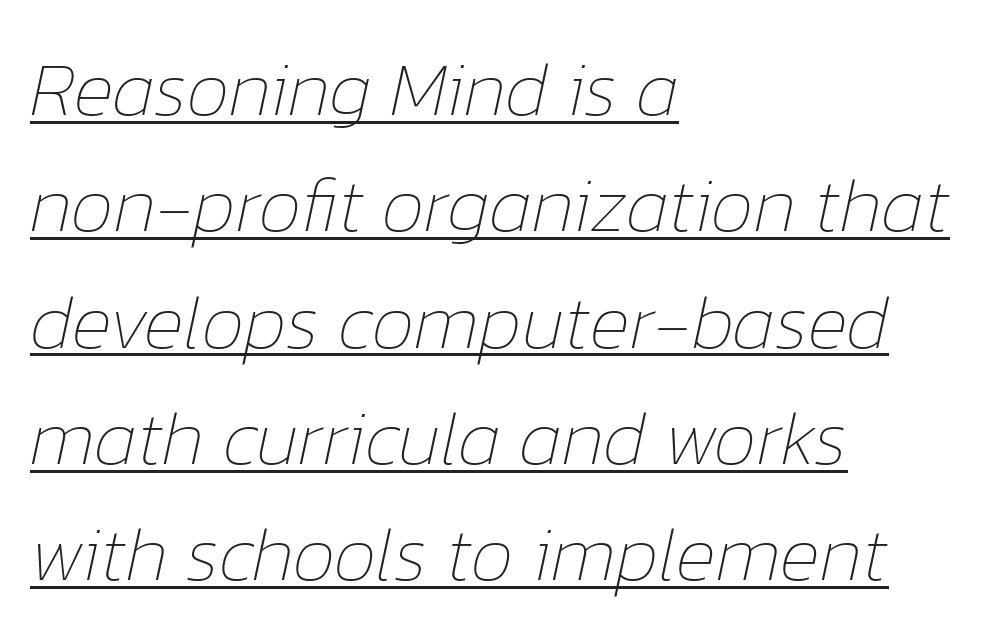
The strokes are not fattened; the text isn't bold. The letters are slanted; this is an italic face. Where is the straight margin? On the left. Proportional: the letters do not fall into vertical columns. The letterforms sit shoulder to shoulder at normal distance. Caption: lettering with a line underneath.
